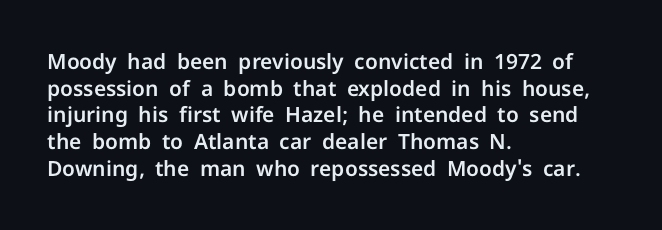
Successive baselines arrive at the customary interval. The space directly below the letters is spotless. The face used here is rendered with its standard letterfit. The rendering anchors every line to the left-hand side.
